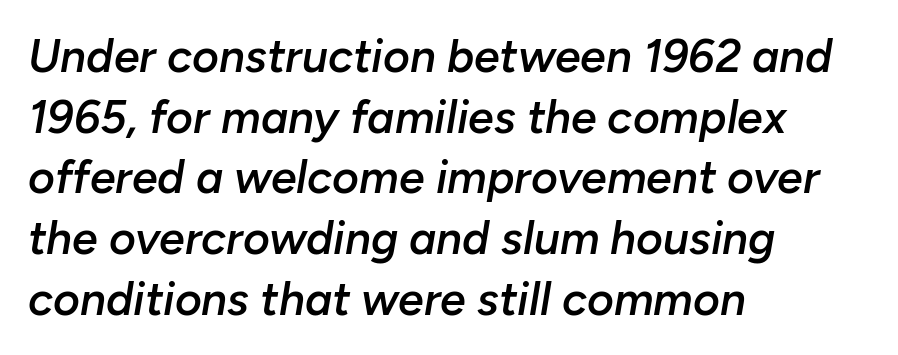
The rendering uses natural spacing where letterforms have individual widths. A classic flush-left, rag-right setting is used for this passage. Notice how the stems are inclined rather than vertical — that's the hallmark of italics. The glyphs are unaccompanied by any horizontal stroke below them.
